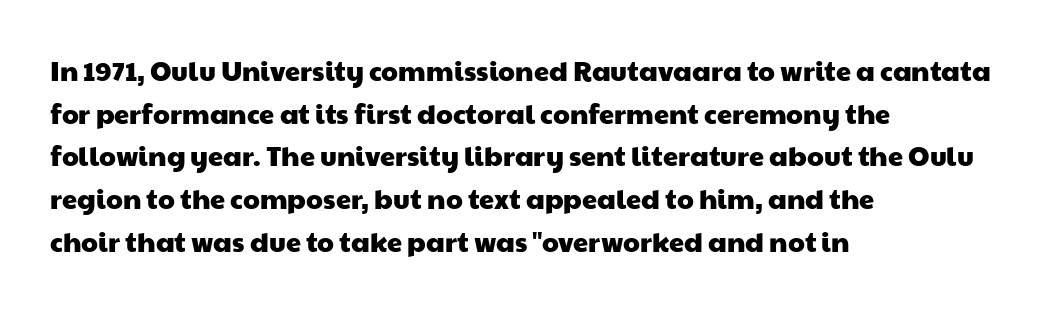
The image shows 27 px text type; set left-aligned, normal line spacing (1.58x), normal letter spacing, not underlined.
